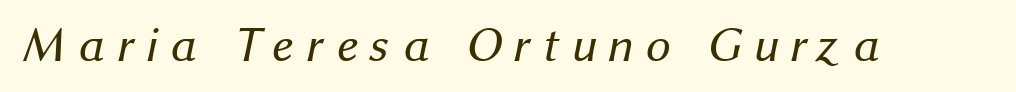
Looks like regular typesetting: each glyph gets only the width it needs. Decoration check: the copy has no underline. How are the letters spaced? Widely, with obvious added tracking. Stems here are at most as thick as an everyday book face.
